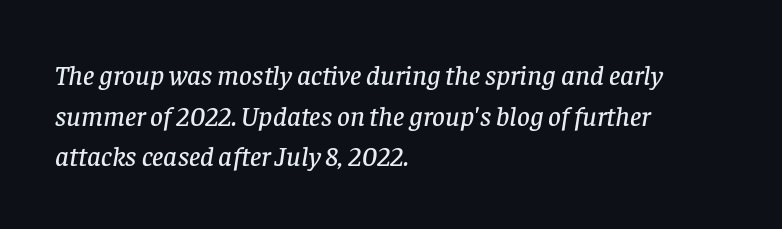
Rows of type keep a routine distance in the vertical direction. Letters rest on an invisible, unmarked baseline. The face used here is rendered with its standard letterfit. Typeset ragged right — the left edge is the straight one.
